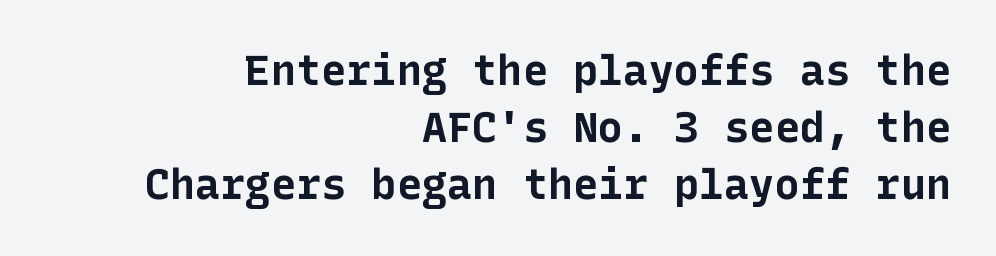
Nope, not italic — everything's standing straight. The characters display no serif detailing; their extremities are plain. A typesetter would call this leading conventional body-copy spacing. The area under the type is left untouched. The characters look thick and weighty, a clear bold. You could call the tracking neutral — neither tight nor loose.
